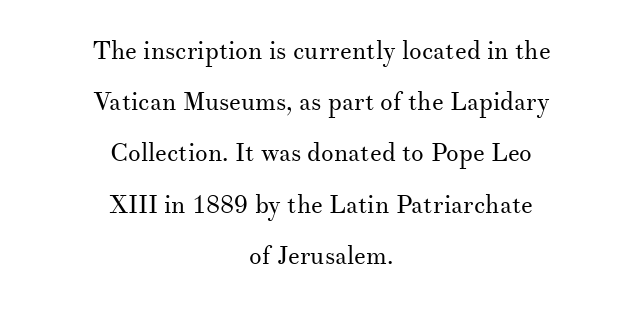
The image shows 25 px text type, upright; set centered, loose line spacing (2.05x), normal letter spacing, not underlined.
